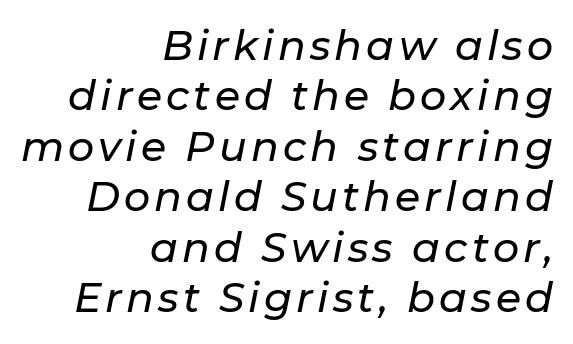
The typography opts for an oblique posture over an upright one. Layout note: lines flush right. Glance below the letters and you will spot only blank space. The letters advance in unequal steps, a hallmark of proportional type.
